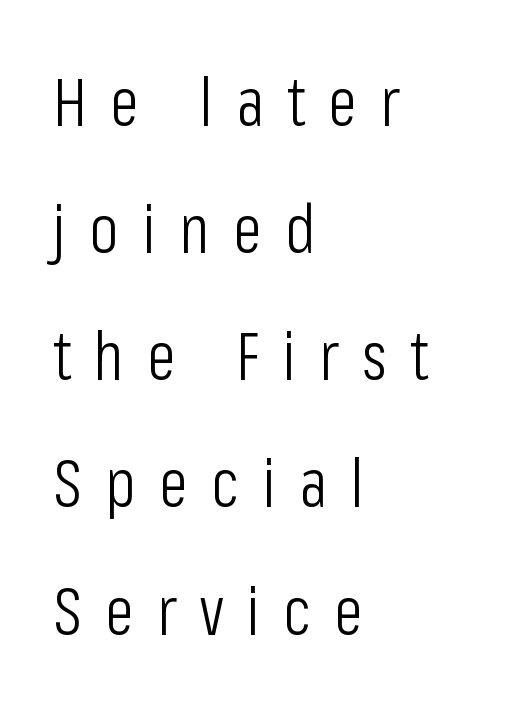
Weight: not bold — regular or lighter. Varying glyph widths throughout — classic text-font behaviour. One-word summary of the alignment: left. Plain, unruled lines of type. If you drew a line through each stem, it would be perfectly vertical. Does extra space separate the letters? Yes, quite a lot of it.
